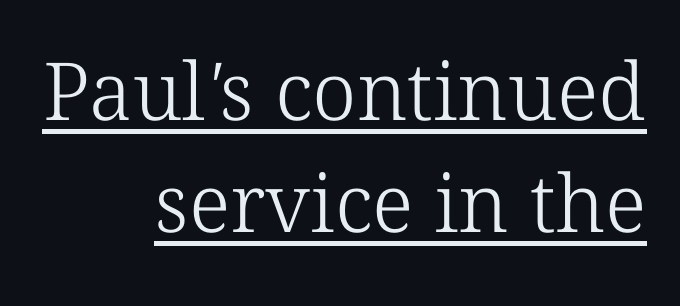
This rendering leaves character spacing at its baseline value. The designer went with a serif here, giving each stem small feet. Looks like regular typesetting: each glyph gets only the width it needs. Vertical spacing — default.
